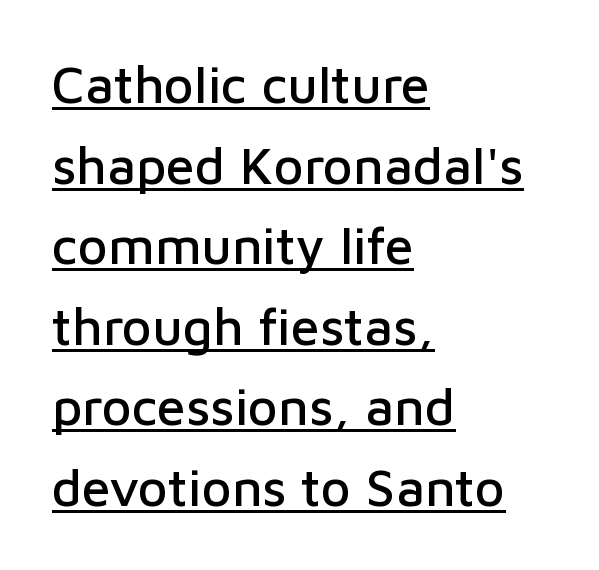
Q: Is the text italic (slanted)? A: No, it is upright.
Q: Is the typeface a serif or a sans-serif typeface? A: Sans-serif.
Q: Is the text underlined? A: Yes.
Q: How is the paragraph aligned? A: Left-aligned.
Q: Is the spacing between letters normal or unusually wide? A: Normal.
Q: Is the spacing between lines tight, normal or loose? A: Normal.
Q: Width (condensed, normal, or wide)? A: Normal.
Q: Stroke contrast? A: Low.
Q: x-height? A: Medium.
Q: Monospaced? A: No.
